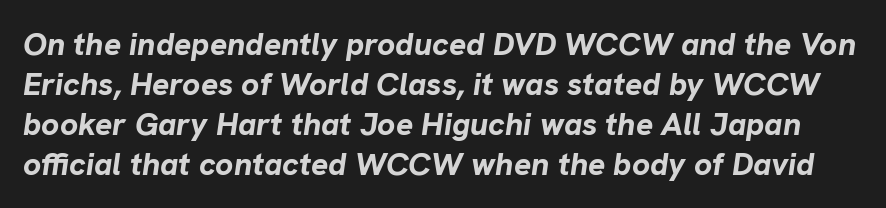
The image shows 32 px bold type, italic (leaning right); set normal line spacing (1.25x), normal letter spacing, not underlined; low stroke contrast and a medium x-height.
